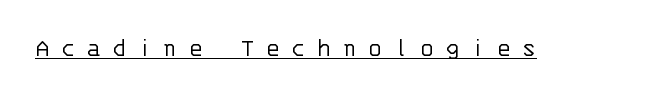
The image shows 27 px text type, upright; set unusually wide letter spacing (+0.41 em), underlined.
